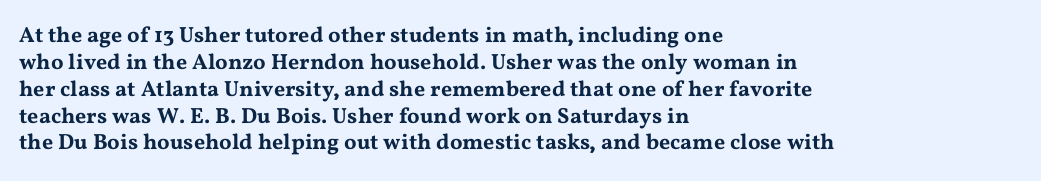
Q: Is the text italic (slanted)? A: No, it is upright.
Q: Is the text underlined? A: No.
Q: How is the paragraph aligned? A: Left-aligned.
Q: Is the spacing between letters normal or unusually wide? A: Normal.
